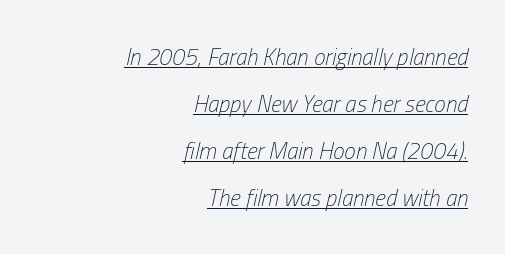
Look at the tracking — it's just the regular setting, nothing added. The compositor pushed each line to the right boundary. The passage shown is underscored from start to finish. The passage shown stacks its lines with a broad gap.
